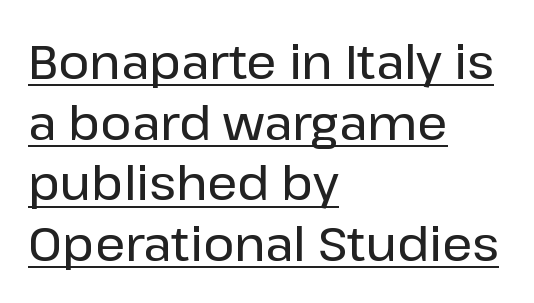
The image shows 47 px sans-serif type, upright; set left-aligned, normal line spacing (1.29x), normal letter spacing, underlined; low stroke contrast and a medium x-height.
